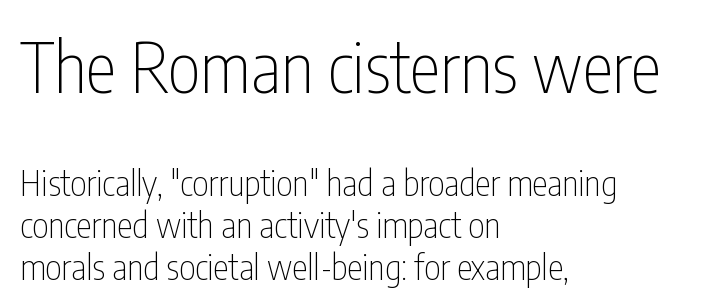
{"serif": "no", "italic": "no", "bold": "no", "weight": "thin", "width": "condensed", "stroke_contrast": "low", "x_height": "medium", "monospaced": "no", "underline": "no", "align": "left", "line_spacing_ratio": 1.19, "letter_spacing": "normal", "letter_spacing_em": 0.0, "larger_block": "first", "size_ratio": 2.0, "glyph_px": 70}
